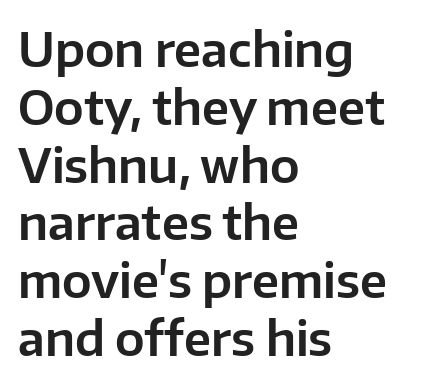
The image shows 47 px sans-serif type, upright; set left-aligned, line spacing 1.23x, normal letter spacing, not underlined; low stroke contrast and a medium x-height.
